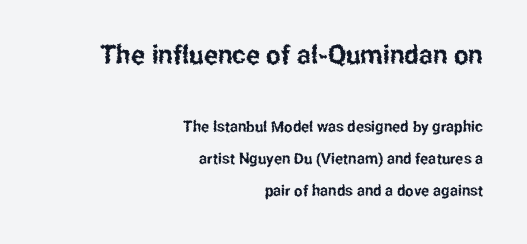
{"italic": "no", "underline": "no", "align": "right", "line_spacing": "loose", "line_spacing_ratio": 2.12, "letter_spacing": "normal", "letter_spacing_em": 0.0, "larger_block": "first", "size_ratio": 1.73, "glyph_px": 26}
